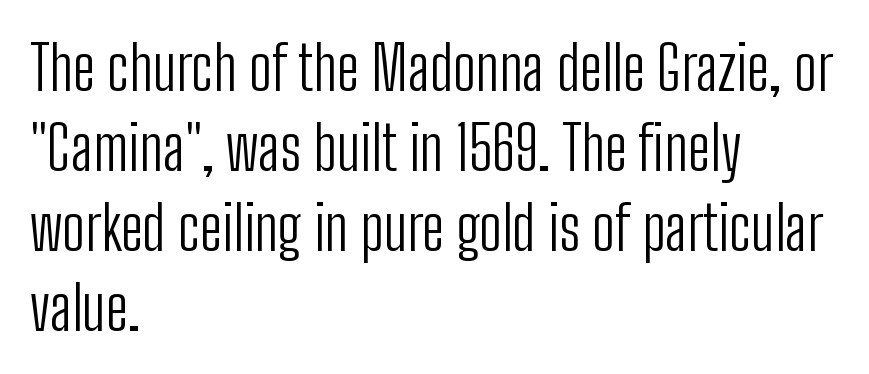
Each new line begins a customary step beneath the previous one. I'd call this a sans setting — the letters go barefoot. The zone under the glyphs is completely vacant. A typesetter would call this proportional, since set widths differ per character. Heaviness? Minimal to ordinary, like unemphasized prose. Typeset ragged right — the left edge is the straight one.
